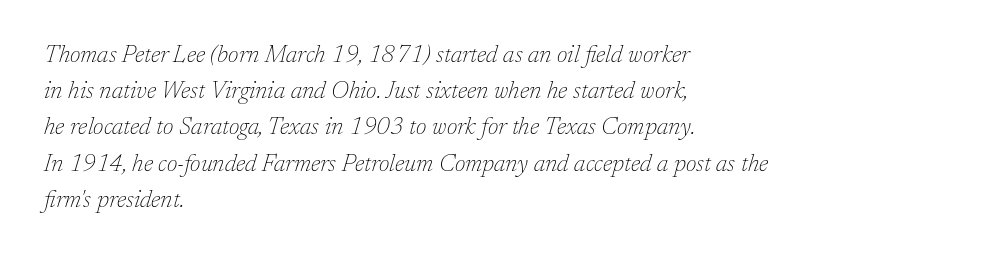
Q: Is the text bold? A: No.
Q: Is the text italic (slanted)? A: Yes, it leans right by about 17 degrees.
Q: Is the text underlined? A: No.
Q: How is the paragraph aligned? A: Left-aligned.
Q: Is the spacing between letters normal or unusually wide? A: Normal.
Q: Is the spacing between lines tight, normal or loose? A: Normal.
